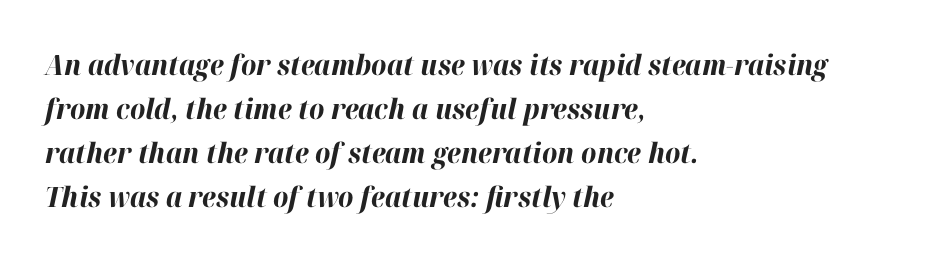
The image shows 28 px bold type, italic (leaning right); set left-aligned, normal line spacing (1.57x), normal letter spacing, not underlined; high stroke contrast and a medium x-height.
